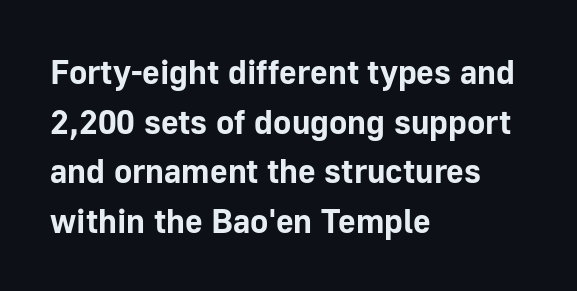
The image shows 34 px bold sans-serif type, upright; set left-aligned, normal line spacing (1.46x), normal letter spacing, not underlined; low stroke contrast and a medium x-height.
